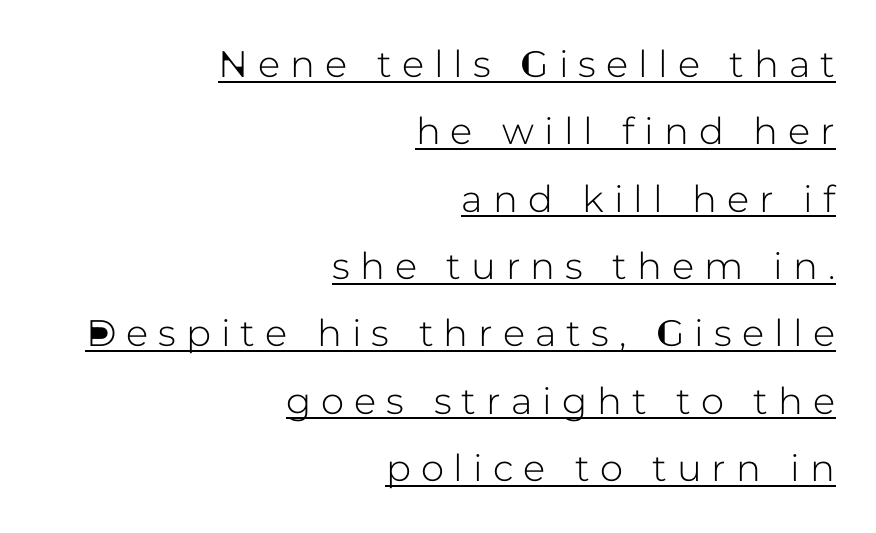
Q: Is the text italic (slanted)? A: No, it is upright.
Q: Is the typeface a serif or a sans-serif typeface? A: Sans-serif.
Q: Is the text underlined? A: Yes.
Q: How is the paragraph aligned? A: Right-aligned.
Q: Is the spacing between letters normal or unusually wide? A: Unusually wide.
Q: Width (condensed, normal, or wide)? A: Normal.
Q: Stroke contrast? A: Low.
Q: x-height? A: Medium.
Q: Monospaced? A: No.
